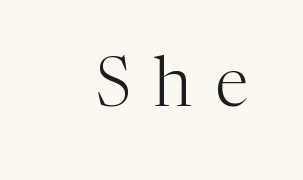
The image shows 69 px light serif type, upright; set unusually wide letter spacing (+0.33 em), not underlined; medium stroke contrast and a medium x-height.
